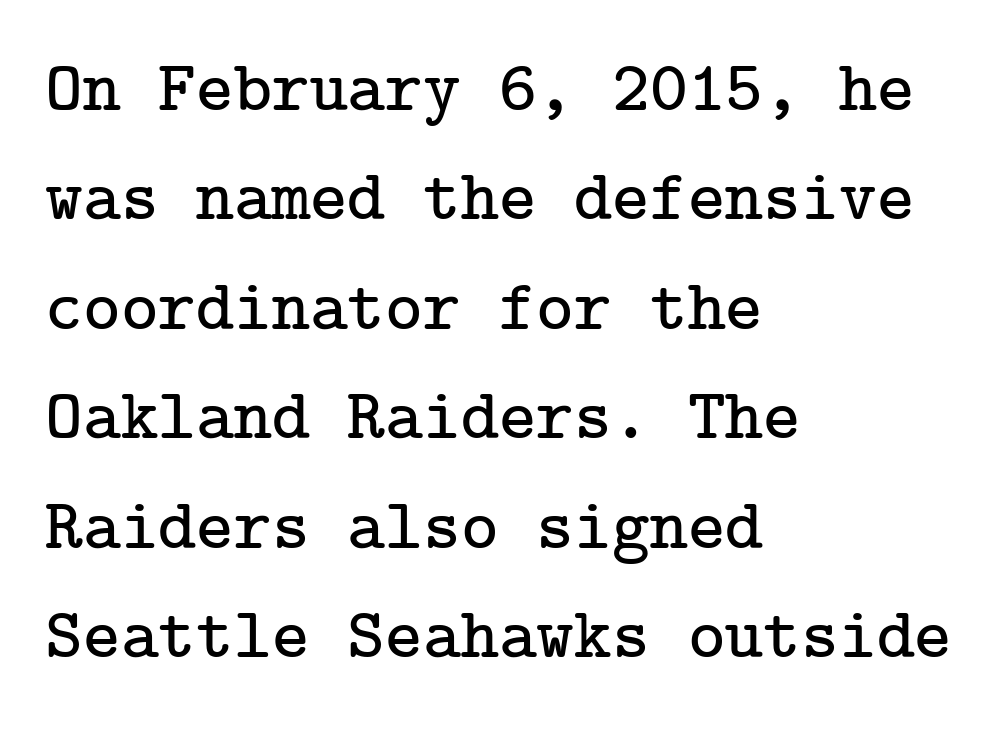
Q: Is the text italic (slanted)? A: No, it is upright.
Q: Is the typeface a serif or a sans-serif typeface? A: Serif.
Q: Is the text underlined? A: No.
Q: How is the paragraph aligned? A: Left-aligned.
Q: Is the spacing between letters normal or unusually wide? A: Normal.
Q: Is the spacing between lines tight, normal or loose? A: Normal.
Q: Width (condensed, normal, or wide)? A: Normal.
Q: Stroke contrast? A: Low.
Q: x-height? A: Medium.
